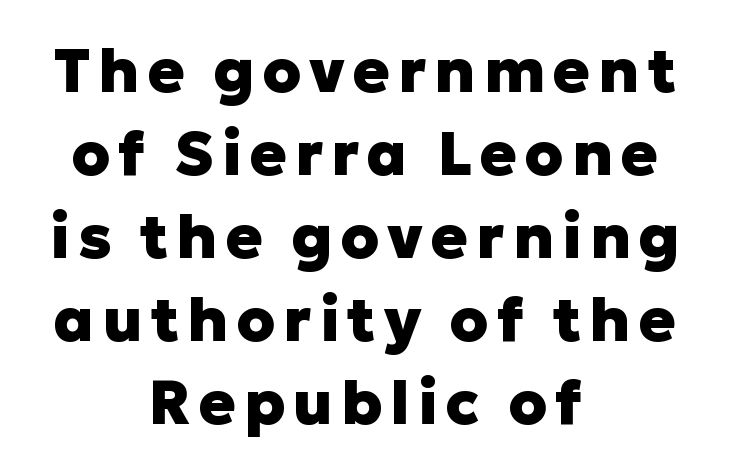
Q: Is the text bold? A: Yes.
Q: Is the text italic (slanted)? A: No, it is upright.
Q: Is the typeface a serif or a sans-serif typeface? A: Sans-serif.
Q: Is the text underlined? A: No.
Q: How is the paragraph aligned? A: Centered.
Q: Is the spacing between lines tight, normal or loose? A: Normal.
Q: Width (condensed, normal, or wide)? A: Normal.
Q: Stroke contrast? A: Low.
Q: x-height? A: Medium.
Q: Monospaced? A: No.
